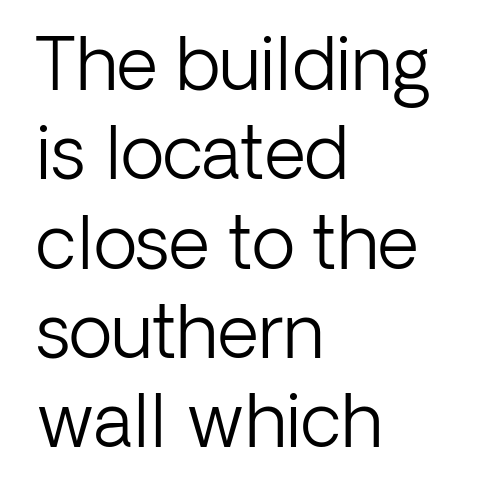
{"serif": "no", "italic": "no", "bold": "no", "weight": "light", "width": "normal", "stroke_contrast": "low", "x_height": "medium", "monospaced": "no", "underline": "no", "align": "left", "line_spacing_ratio": 1.24, "letter_spacing": "normal", "letter_spacing_em": 0.0, "glyph_px": 72}
